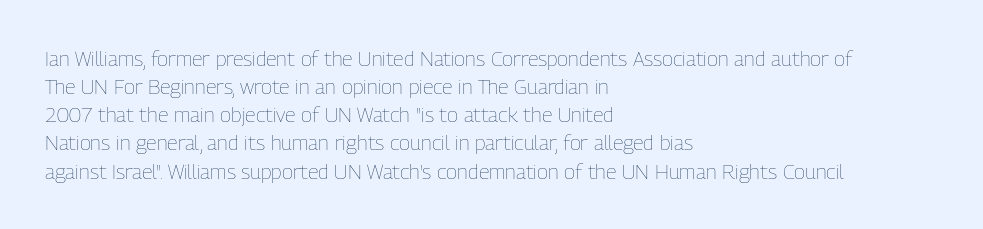
Visually the block forms a straight wall on the left and a jagged coastline on the right. Style check: upright. Bold? No — there's no thickening of the strokes. Notice how descenders clear the ascenders below comfortably — that's standard leading. Each word holds together tightly as a unit, with standard inter-letter gaps.
